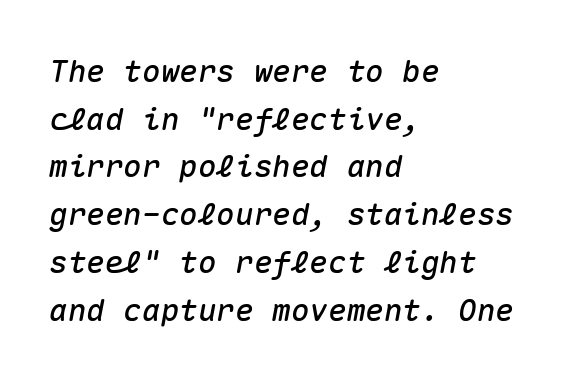
The image shows 31 px text type, italic (leaning right), monospaced; set left-aligned, normal line spacing (1.54x), normal letter spacing, not underlined; medium stroke contrast and a medium x-height.
